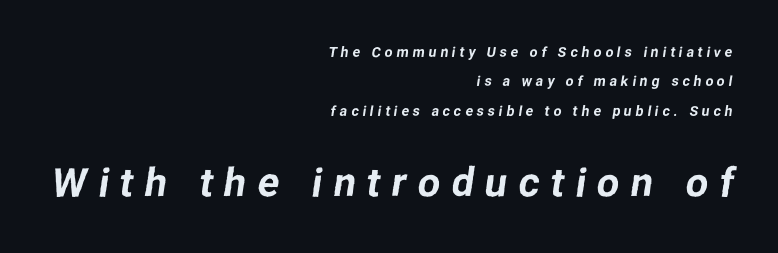
The image shows 40 px sans-serif type; set right-aligned, loose line spacing (2.1x), unusually wide letter spacing (+0.28 em), not underlined; the second (bottom) block is 2.86x larger; low stroke contrast and a medium x-height.
